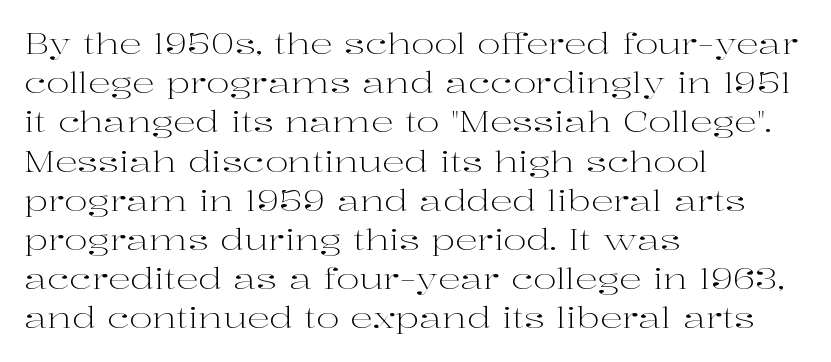
Q: Is the text bold? A: No.
Q: Is the text italic (slanted)? A: No, it is upright.
Q: Is the typeface a serif or a sans-serif typeface? A: Serif.
Q: Is the text underlined? A: No.
Q: How is the paragraph aligned? A: Left-aligned.
Q: Is the spacing between letters normal or unusually wide? A: Normal.
Q: Is the spacing between lines tight, normal or loose? A: Normal.
Q: Width (condensed, normal, or wide)? A: Wide.
Q: Stroke contrast? A: High.
Q: x-height? A: Medium.
Q: Monospaced? A: No.
